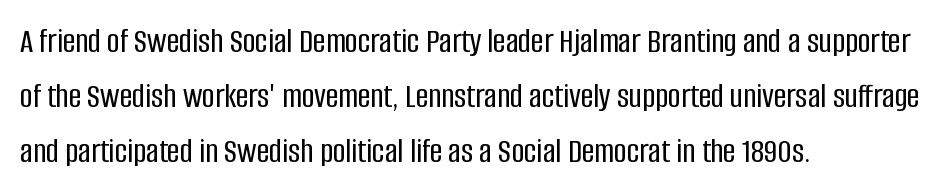
Q: Is the text italic (slanted)? A: No, it is upright.
Q: Is the typeface a serif or a sans-serif typeface? A: Sans-serif.
Q: Is the text underlined? A: No.
Q: How is the paragraph aligned? A: Left-aligned.
Q: Is the spacing between letters normal or unusually wide? A: Normal.
Q: Is the spacing between lines tight, normal or loose? A: Normal.
Q: Width (condensed, normal, or wide)? A: Condensed.
Q: Stroke contrast? A: Low.
Q: x-height? A: Large.
Q: Monospaced? A: No.
